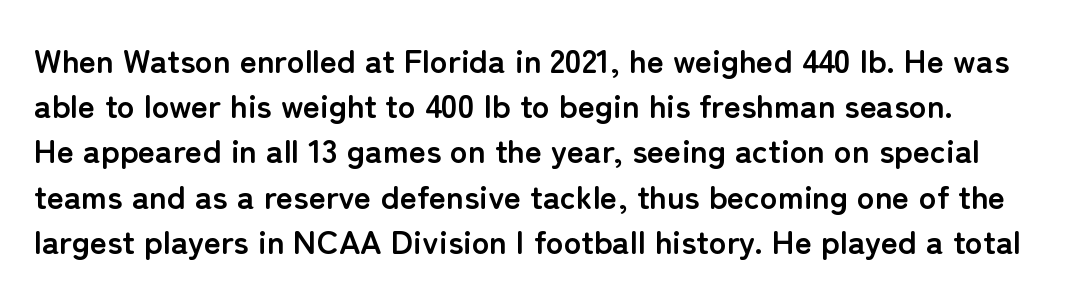
{"serif": "no", "italic": "no", "bold": "yes", "weight": "semibold", "width": "normal", "stroke_contrast": "low", "x_height": "medium", "monospaced": "no", "underline": "no", "line_spacing": "normal", "line_spacing_ratio": 1.37, "letter_spacing": "normal", "letter_spacing_em": 0.0, "glyph_px": 33}
